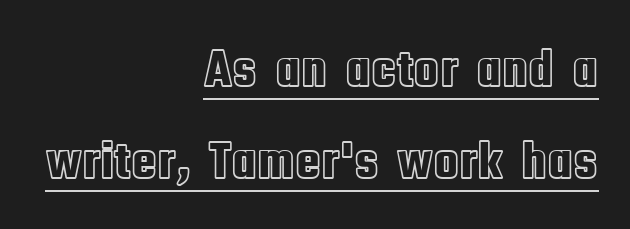
Check the space under the baseline: a stroke is drawn there. If you drew a ruler down the right edge, every line would touch it. Here the designer chose a conventional face with non-uniform glyph widths. Between one letter and the next there's only the usual sliver of space. Characters remain perfectly vertical along every line.
